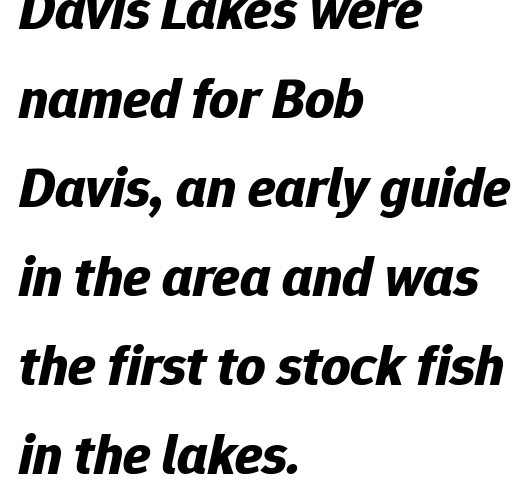
The image shows 57 px bold type, italic (leaning right); set left-aligned, normal line spacing (1.56x), normal letter spacing, not underlined; low stroke contrast and a medium x-height.
